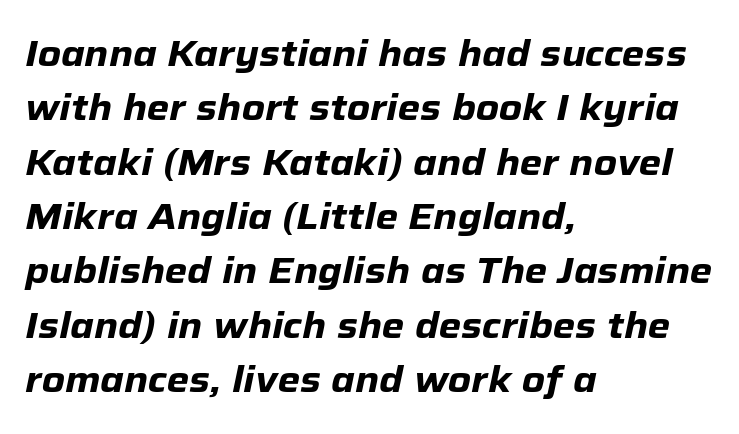
The image shows 36 px heavy type, italic (leaning right); set left-aligned, normal line spacing (1.51x), normal letter spacing, not underlined; low stroke contrast and a medium x-height.
